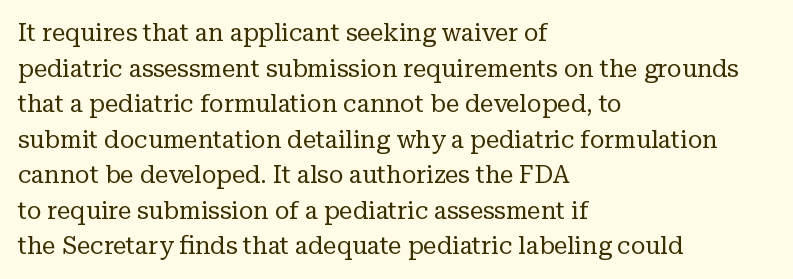
{"italic": "no", "bold": "no", "underline": "no", "align": "left", "line_spacing": "normal", "line_spacing_ratio": 1.48, "letter_spacing": "normal", "letter_spacing_em": 0.0, "glyph_px": 24}
